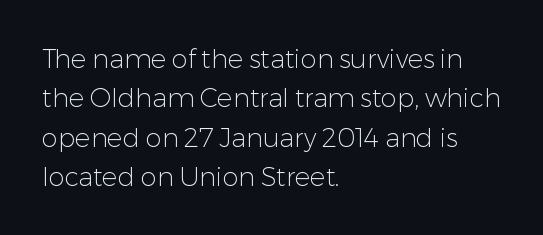
{"italic": "no", "bold": "no", "underline": "no", "align": "left", "line_spacing": "normal", "line_spacing_ratio": 1.51, "letter_spacing": "normal", "letter_spacing_em": 0.0, "glyph_px": 26}
